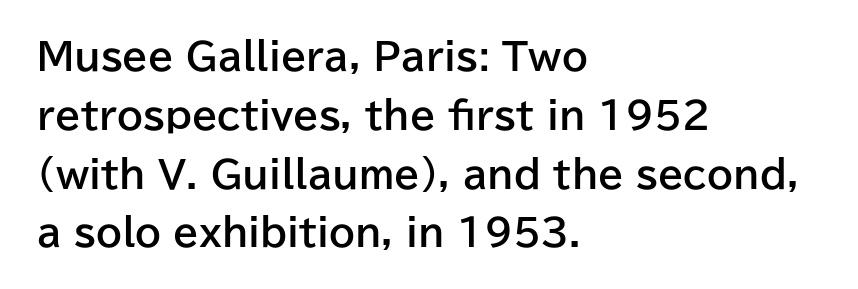
Each word holds together tightly as a unit, with standard inter-letter gaps. The space directly below the letters is spotless. Every letter is thick-stroked: bold, no question. These lines were composed using upright roman letters. Is there much room between lines? A standard amount, neither cramped nor airy. Are there feet on the stems? There aren't — it's a sans.
